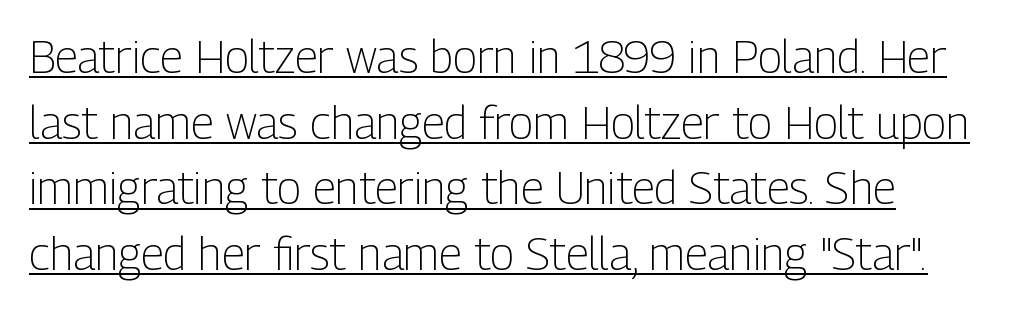
Characters remain perfectly vertical along every line. The paragraph shown leans on its left margin. Tracking value appears to be zero — textbook default spacing. Each letter's strokes conclude bluntly, with no projecting serifs.
